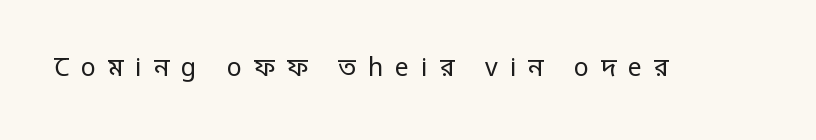
A typesetter would call this heavily tracked-out type. The font is comparable to plain body text, perhaps lighter. The words here are not underlined. A typesetter would mark this as roman, not italic.
